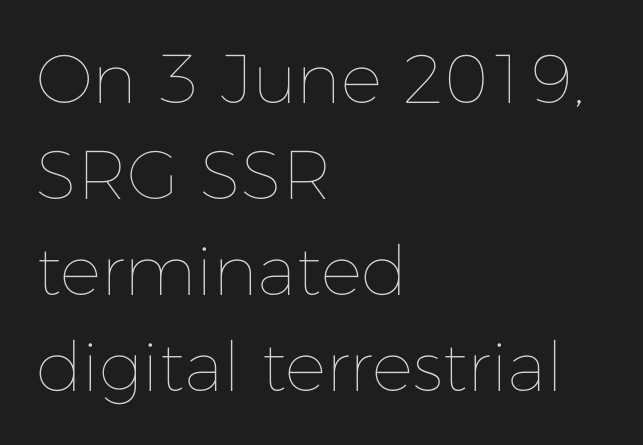
Q: Is the text bold? A: No.
Q: Is the text italic (slanted)? A: No, it is upright.
Q: Is the text underlined? A: No.
Q: How is the paragraph aligned? A: Left-aligned.
Q: Is the spacing between letters normal or unusually wide? A: Normal.
Q: Is the spacing between lines tight, normal or loose? A: Normal.
Q: Width (condensed, normal, or wide)? A: Normal.
Q: Stroke contrast? A: Low.
Q: x-height? A: Medium.
Q: Monospaced? A: No.
